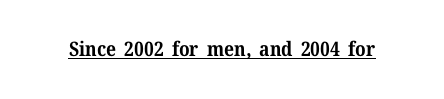
The image shows 20 px bold type, upright; set normal letter spacing, underlined.
